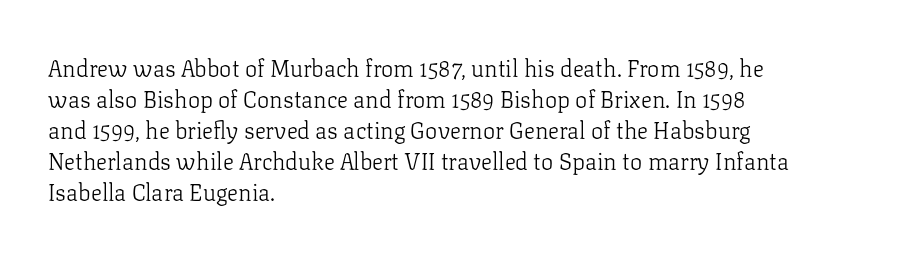
{"italic": "no", "bold": "no", "underline": "no", "align": "left", "line_spacing": "normal", "line_spacing_ratio": 1.35, "letter_spacing": "normal", "letter_spacing_em": 0.0, "glyph_px": 23}
